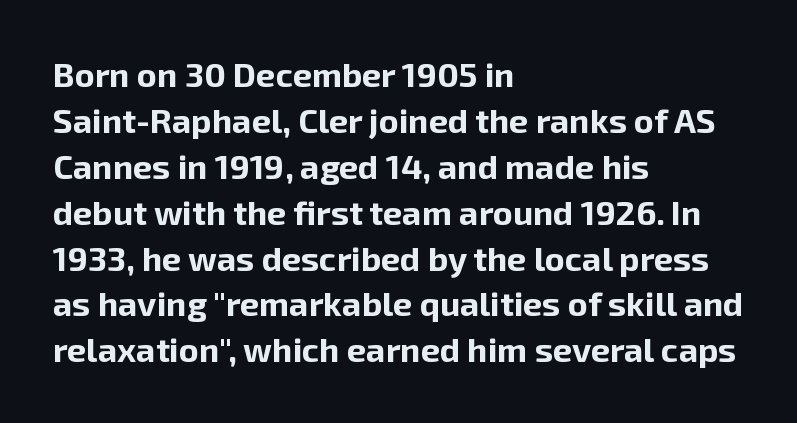
Q: Is the text bold? A: Yes.
Q: Is the text italic (slanted)? A: No, it is upright.
Q: Is the typeface a serif or a sans-serif typeface? A: Sans-serif.
Q: Is the text underlined? A: No.
Q: How is the paragraph aligned? A: Left-aligned.
Q: Is the spacing between letters normal or unusually wide? A: Normal.
Q: Is the spacing between lines tight, normal or loose? A: Normal.
Q: Width (condensed, normal, or wide)? A: Normal.
Q: Stroke contrast? A: Low.
Q: x-height? A: Medium.
Q: Monospaced? A: No.
